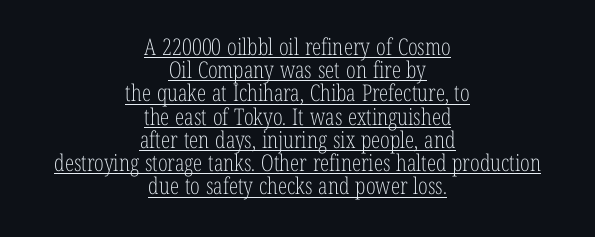
Q: Is the text bold? A: No.
Q: Is the text italic (slanted)? A: No, it is upright.
Q: Is the text underlined? A: Yes.
Q: How is the paragraph aligned? A: Centered.
Q: Is the spacing between letters normal or unusually wide? A: Normal.
Q: Is the spacing between lines tight, normal or loose? A: Tight.
